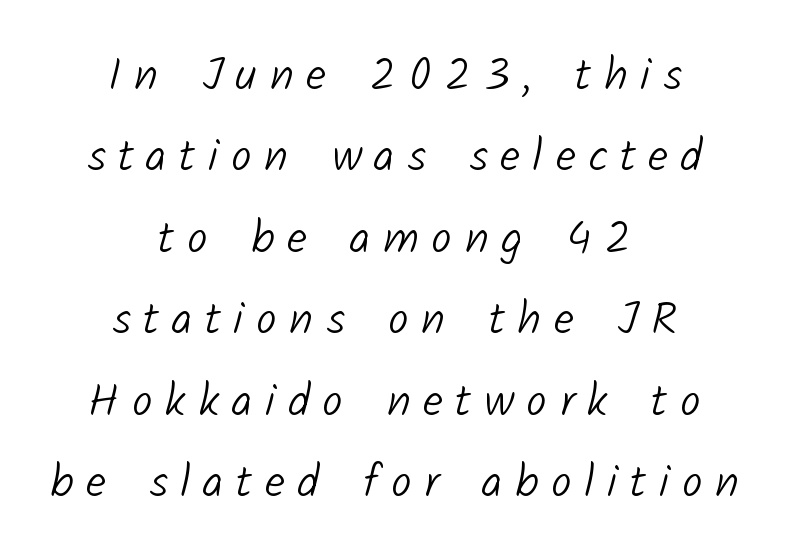
Underlining? Definitely not there. The horizontal fit of the characters is loose and conspicuously gappy. Looks like regular typesetting: each glyph gets only the width it needs. Caption: face not bold, strokes unweighted.
